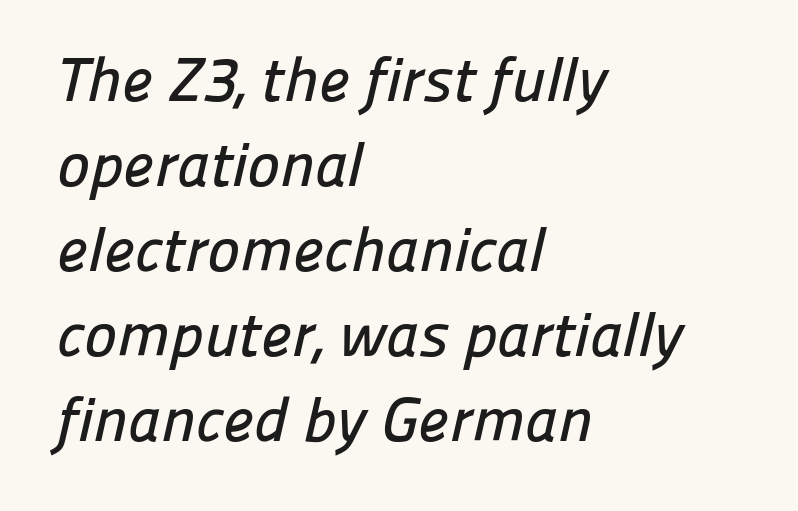
Q: Is the typeface a serif or a sans-serif typeface? A: Sans-serif.
Q: Is the text underlined? A: No.
Q: How is the paragraph aligned? A: Left-aligned.
Q: Is the spacing between letters normal or unusually wide? A: Normal.
Q: Is the spacing between lines tight, normal or loose? A: Normal.
Q: Width (condensed, normal, or wide)? A: Normal.
Q: Stroke contrast? A: Low.
Q: x-height? A: Medium.
Q: Monospaced? A: No.
